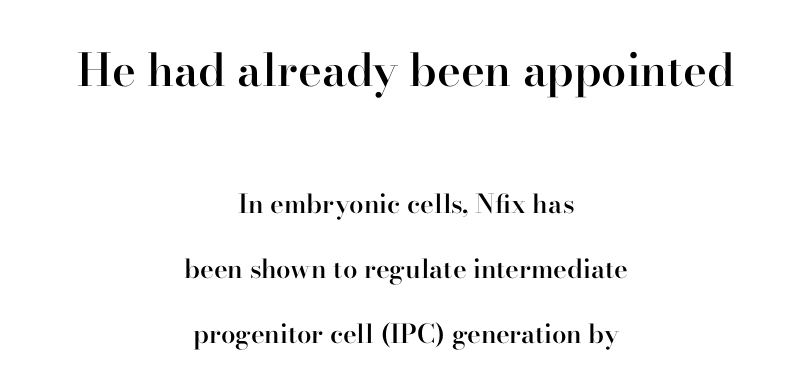
Students, this is semibold: more ink than regular, less than bold. The font's upright variant was chosen for this text. The leading is generous, giving the passage an open texture. Letterform terminals end in serifs throughout the passage. Reading down the block, each line starts at a different indent, mirrored at its end.
